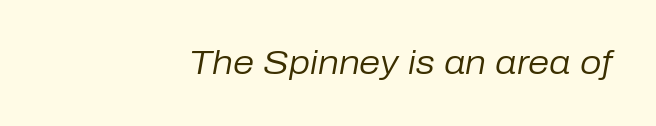
The image shows 34 px regular-weight type, italic (leaning right); set right-aligned, normal letter spacing, not underlined; low stroke contrast and a medium x-height.
